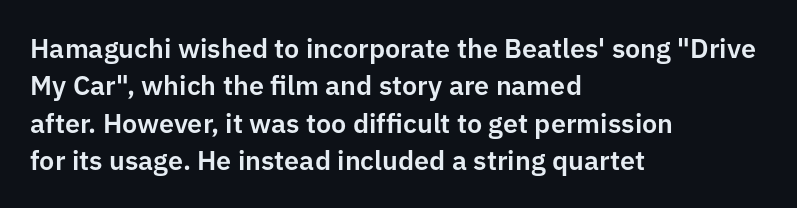
The image shows 27 px text type, upright; set left-aligned, normal line spacing (1.38x), normal letter spacing, not underlined.
